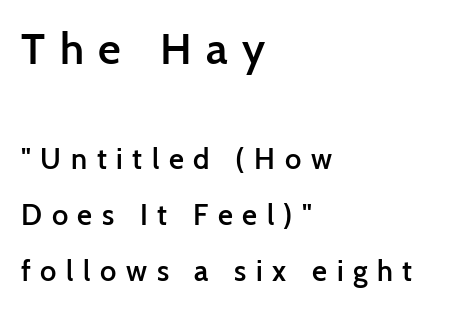
{"serif": "no", "italic": "no", "bold": "semi", "weight": "semibold", "width": "normal", "stroke_contrast": "low", "x_height": "medium", "monospaced": "no", "underline": "no", "align": "left", "line_spacing": "loose", "line_spacing_ratio": 1.93, "letter_spacing": "wide", "letter_spacing_em": 0.33, "larger_block": "first", "size_ratio": 1.52, "glyph_px": 44}
